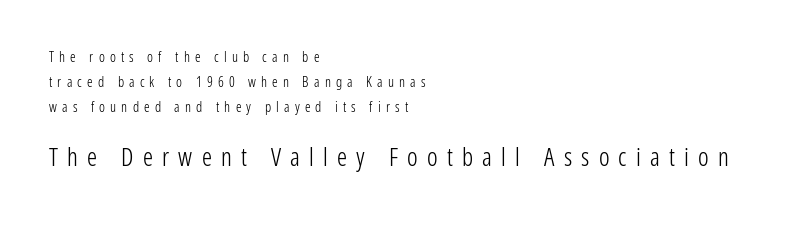
These lines are set flush left with a ragged right edge. The passage shown begins with its smaller block and ends with its larger one. Loose tracking; the words dissolve into strings of separated letters. No letter is thick-stroked: the sample isn't bold. These lines were composed using upright roman letters. The string is rendered with underlining switched off.
